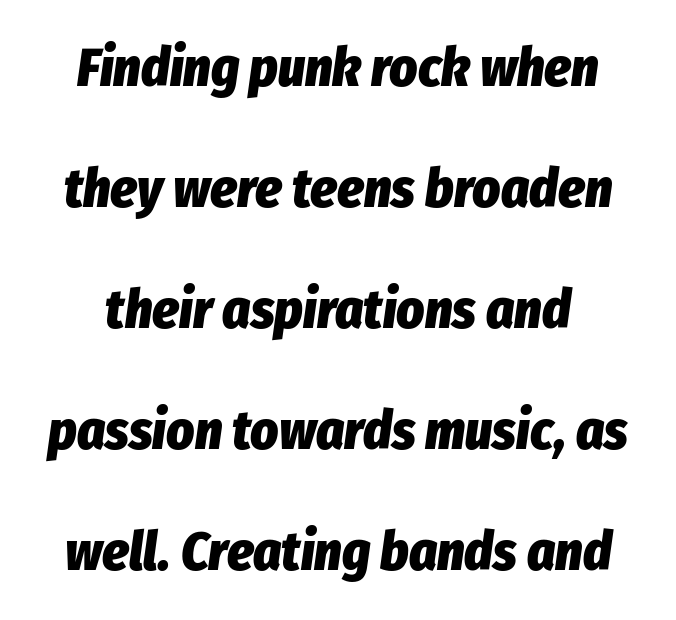
Q: Is the text bold? A: Yes.
Q: Is the text italic (slanted)? A: Yes, it leans right by about 8 degrees.
Q: Is the text underlined? A: No.
Q: Is the spacing between letters normal or unusually wide? A: Normal.
Q: Is the spacing between lines tight, normal or loose? A: Loose.
Q: Width (condensed, normal, or wide)? A: Condensed.
Q: Stroke contrast? A: Low.
Q: x-height? A: Medium.
Q: Monospaced? A: No.
